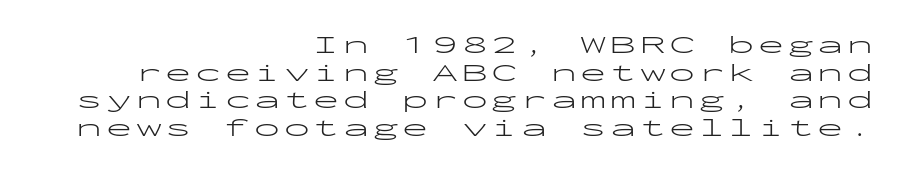
The image shows 26 px text type, upright; set right-aligned, tight line spacing (1.06x), not underlined.
